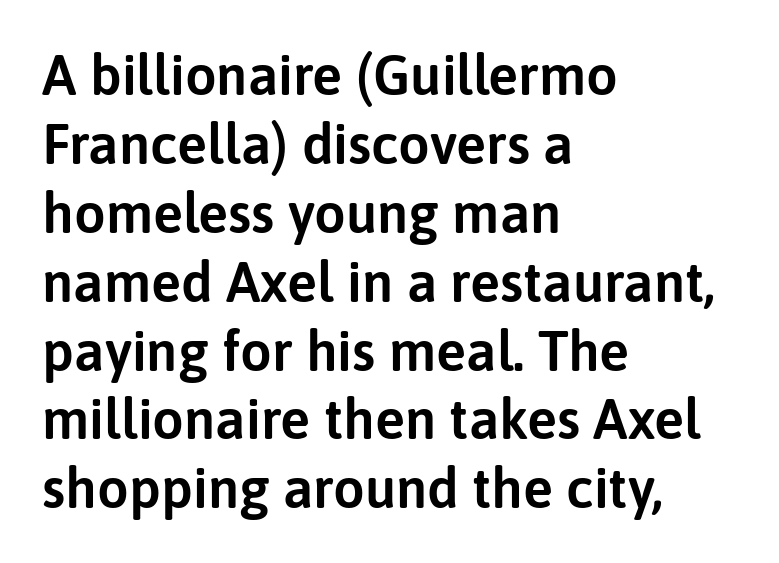
The image shows 56 px sans-serif type, upright; set left-aligned, line spacing 1.23x, normal letter spacing, not underlined; low stroke contrast and a medium x-height.
